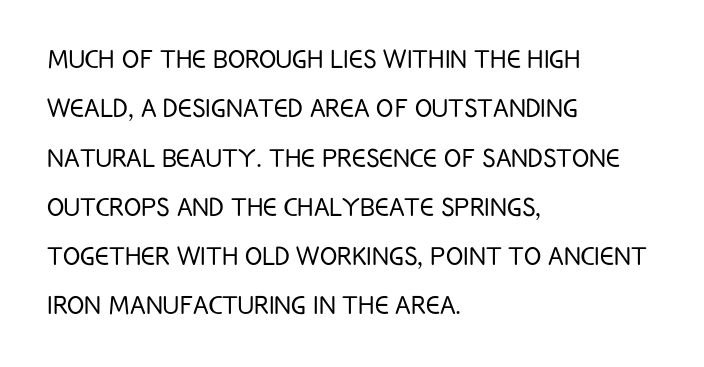
The image shows 32 px light, condensed sans-serif type, upright; set left-aligned, normal line spacing (1.54x), normal letter spacing, not underlined; low stroke contrast and a large x-height.
